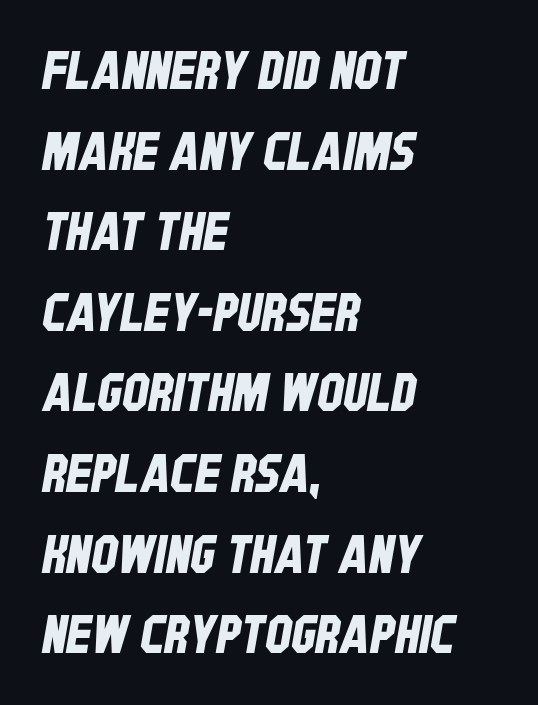
Q: Is the typeface a serif or a sans-serif typeface? A: Sans-serif.
Q: Is the text underlined? A: No.
Q: How is the paragraph aligned? A: Left-aligned.
Q: Is the spacing between letters normal or unusually wide? A: Normal.
Q: Is the spacing between lines tight, normal or loose? A: Normal.
Q: Width (condensed, normal, or wide)? A: Condensed.
Q: Stroke contrast? A: Low.
Q: x-height? A: Large.
Q: Monospaced? A: No.
